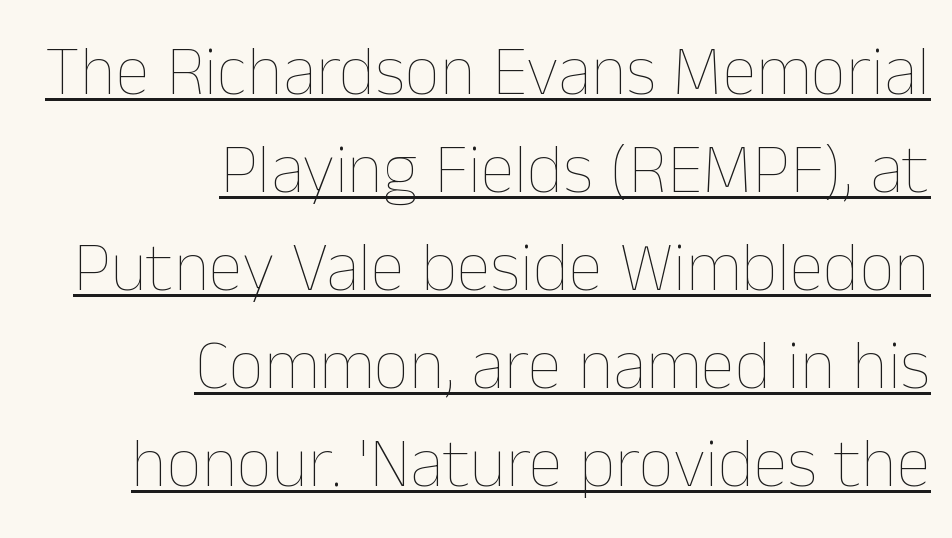
{"italic": "no", "bold": "no", "weight": "thin", "width": "normal", "stroke_contrast": "low", "x_height": "medium", "monospaced": "no", "underline": "yes", "align": "right", "line_spacing": "normal", "line_spacing_ratio": 1.4, "letter_spacing": "normal", "letter_spacing_em": 0.0, "glyph_px": 70}
